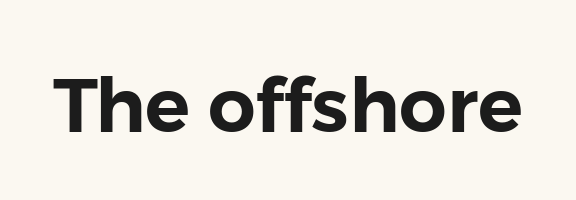
The image shows 75 px sans-serif type, upright; set normal letter spacing, not underlined; low stroke contrast and a medium x-height.
